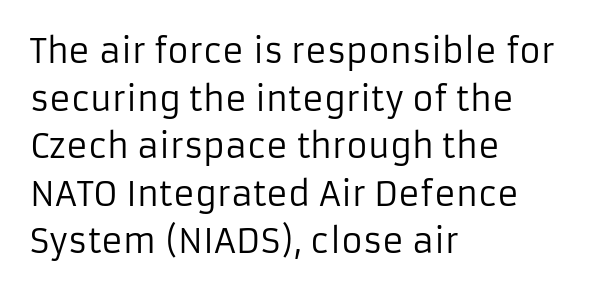
The image shows 33 px regular-weight sans-serif type, upright; set left-aligned, normal line spacing (1.44x), normal letter spacing, not underlined; low stroke contrast and a medium x-height.
